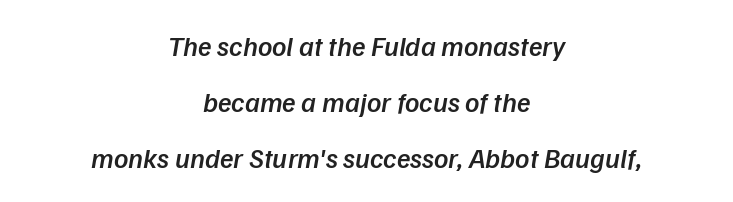
The rag falls on both sides of this text block equally. The passage shown is semibold, sitting just below true bold. This sample has the flowing, uneven cadence of proportional lettering. Compared with typical body copy, the letter spacing here is the same.
